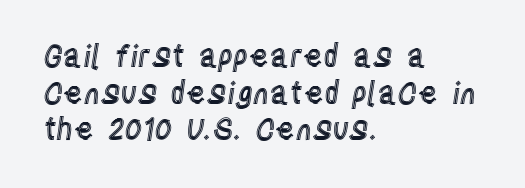
Leftover space on each line is placed entirely after the last word. Any mark beneath the type? The region is blank. The horizontal fit of the characters is conventional and even. The rendering uses natural spacing where letterforms have individual widths.
